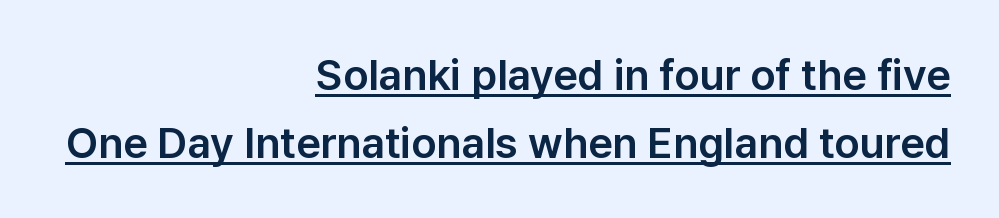
The image shows 43 px sans-serif type, upright; set right-aligned, normal line spacing (1.58x), normal letter spacing, underlined; low stroke contrast and a medium x-height.
